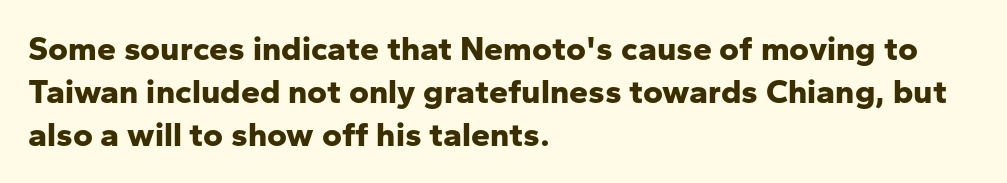
The image shows 34 px bold sans-serif type, upright; set left-aligned, normal line spacing (1.26x), normal letter spacing, not underlined; low stroke contrast and a medium x-height.
